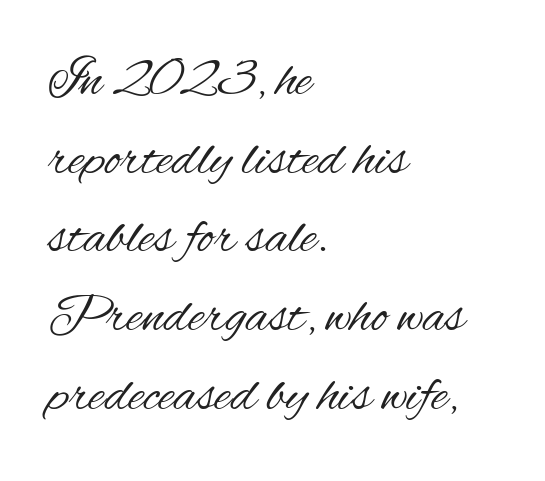
{"serif": "no", "bold": "no", "weight": "regular", "width": "condensed", "stroke_contrast": "medium", "x_height": "small", "monospaced": "no", "underline": "no", "align": "left", "line_spacing": "normal", "line_spacing_ratio": 1.43, "letter_spacing": "normal", "letter_spacing_em": 0.0, "glyph_px": 55}
